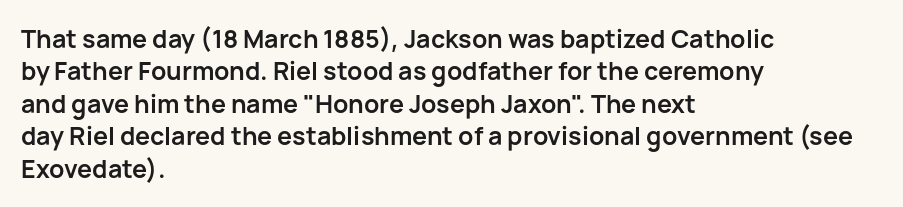
Q: Is the text bold? A: Yes.
Q: Is the text italic (slanted)? A: No, it is upright.
Q: Is the text underlined? A: No.
Q: How is the paragraph aligned? A: Left-aligned.
Q: Is the spacing between letters normal or unusually wide? A: Normal.
Q: Is the spacing between lines tight, normal or loose? A: Normal.
